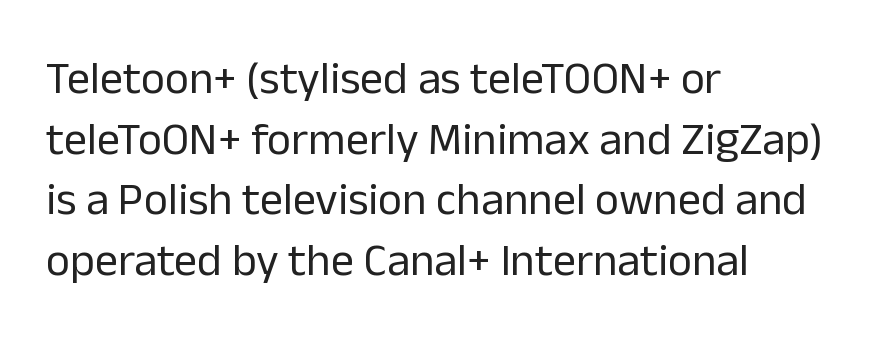
Is the type heavy? It reads as light-to-regular instead. Think of a printed novel: that variable character pitch is what you see here. Observe the ordinary spacing: letters are neighbours, not strangers. Serifs: no, the terminals of the letterforms are clean. The passage shown stacks its lines at a standard gap.
